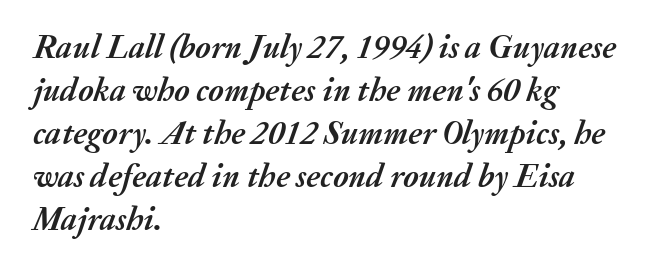
Q: Is the text bold? A: Yes.
Q: Is the text italic (slanted)? A: Yes, it leans right by about 20 degrees.
Q: Is the text underlined? A: No.
Q: How is the paragraph aligned? A: Left-aligned.
Q: Is the spacing between letters normal or unusually wide? A: Normal.
Q: Is the spacing between lines tight, normal or loose? A: Normal.
Q: Width (condensed, normal, or wide)? A: Normal.
Q: Stroke contrast? A: Medium.
Q: x-height? A: Medium.
Q: Monospaced? A: No.
